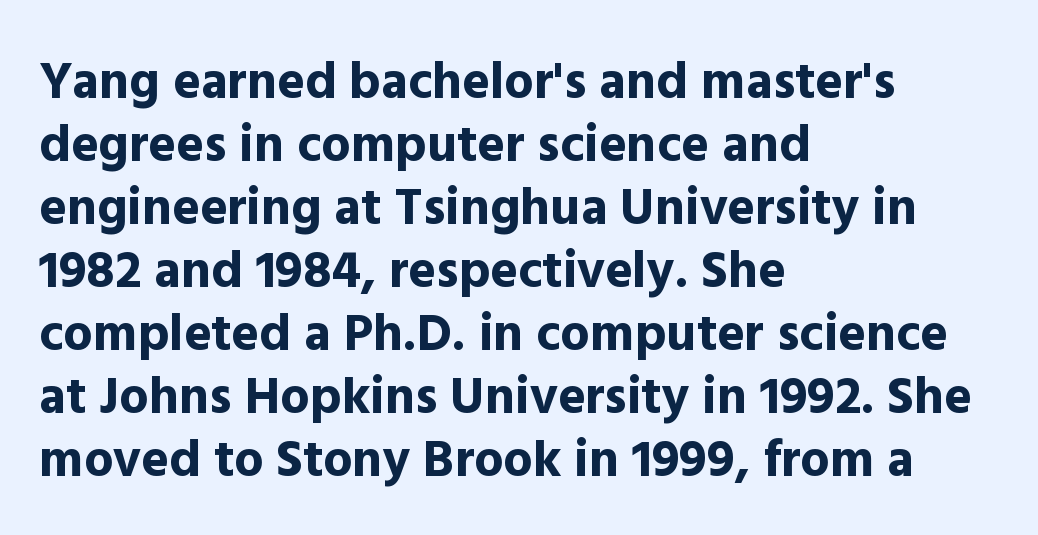
The image shows 52 px bold sans-serif type, upright; set left-aligned, line spacing 1.21x, normal letter spacing, not underlined; a medium x-height.
